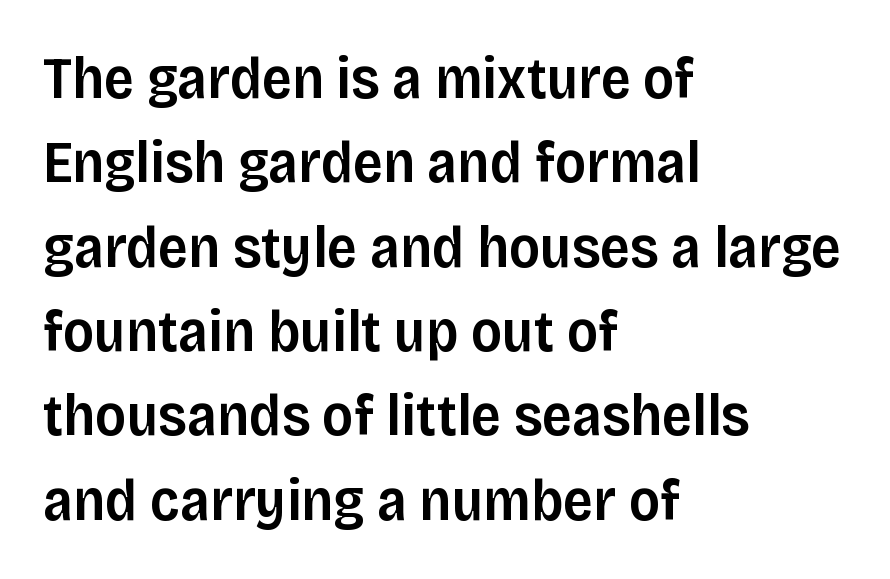
The strip under each line holds only bare page. The text was rendered using a sans face with plain stroke endings. Successive baselines arrive at the customary interval. The letters are semibold — heavier than regular but short of a full bold. You could not count columns in this text — the font is proportionally spaced.
